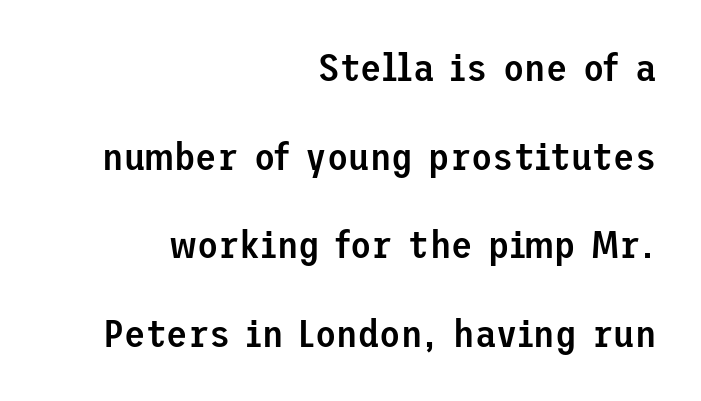
Unmarked baselines from the first word to the last. How heavy is the stroke? Medium-heavy — a semibold, shy of bold. Line spacing here is loose. Look at the bottom of the vertical strokes: they stop flat, with no serifs. Characters follow at the spacing the type designer built in. The lines in this sample share a right terminus and differ only in where they begin.
